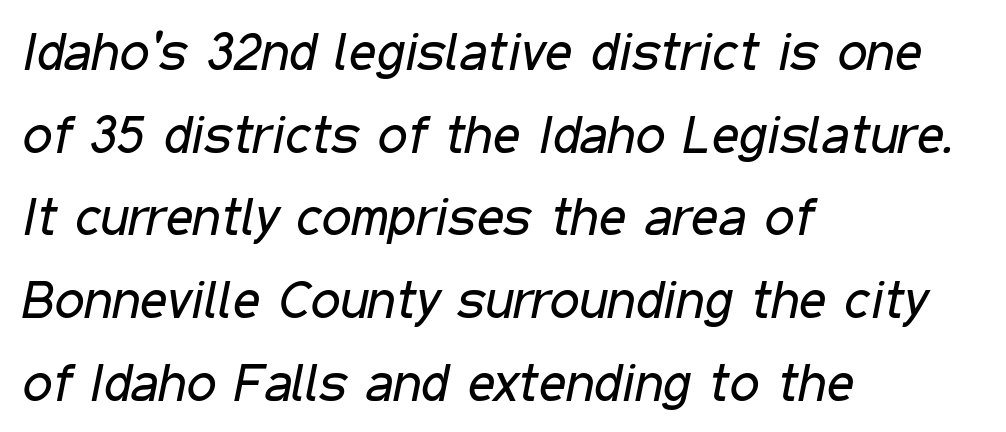
The image shows 53 px regular-weight, condensed type, italic (leaning right); set left-aligned, normal line spacing (1.56x), normal letter spacing, not underlined; low stroke contrast and a medium x-height.
